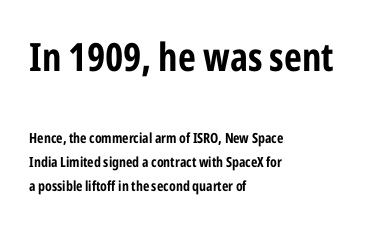
The image shows 39 px bold, condensed sans-serif type, upright; set left-aligned, line spacing 1.73x, normal letter spacing, not underlined; the first (top) block is 2.79x larger; low stroke contrast and a medium x-height.
